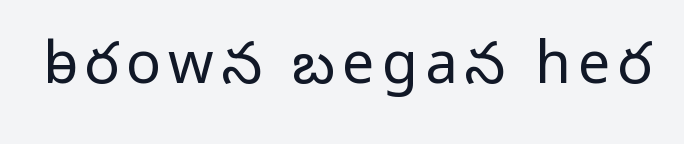
Q: Is the text bold? A: No.
Q: Is the text italic (slanted)? A: No, it is upright.
Q: Is the typeface a serif or a sans-serif typeface? A: Sans-serif.
Q: Is the text underlined? A: No.
Q: Width (condensed, normal, or wide)? A: Normal.
Q: Stroke contrast? A: Low.
Q: x-height? A: Medium.
Q: Monospaced? A: No.
